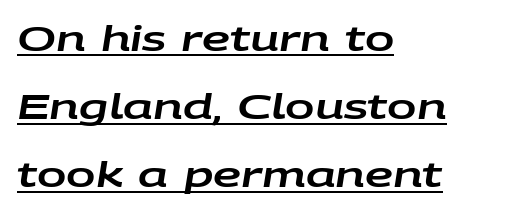
{"italic": "yes", "lean": "right", "slant_degrees": 9, "width": "wide", "stroke_contrast": "low", "x_height": "large", "monospaced": "no", "underline": "yes", "align": "left", "line_spacing": "loose", "line_spacing_ratio": 1.95, "letter_spacing": "normal", "letter_spacing_em": 0.0, "glyph_px": 35}
